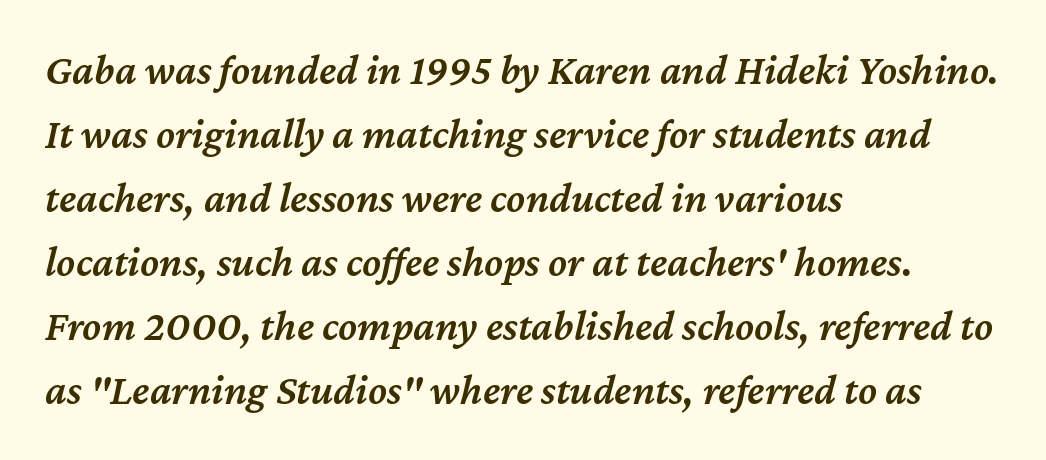
{"italic": "yes", "lean": "right", "slant_degrees": 12, "bold": "semi", "weight": "semibold", "width": "normal", "stroke_contrast": "medium", "x_height": "medium", "monospaced": "no", "underline": "no", "align": "left", "line_spacing": "normal", "line_spacing_ratio": 1.49, "letter_spacing": "normal", "letter_spacing_em": 0.0, "glyph_px": 43}
